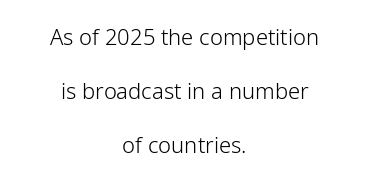
{"italic": "no", "bold": "no", "underline": "no", "align": "center", "line_spacing": "loose", "line_spacing_ratio": 2.46, "letter_spacing": "normal", "letter_spacing_em": 0.0, "glyph_px": 22}
